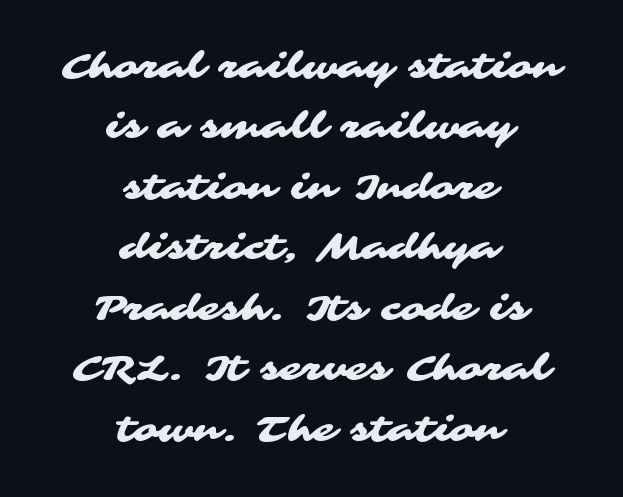
Q: Is the typeface a serif or a sans-serif typeface? A: Sans-serif.
Q: Is the text underlined? A: No.
Q: How is the paragraph aligned? A: Centered.
Q: Is the spacing between letters normal or unusually wide? A: Normal.
Q: Is the spacing between lines tight, normal or loose? A: Normal.
Q: Width (condensed, normal, or wide)? A: Wide.
Q: Stroke contrast? A: Medium.
Q: x-height? A: Medium.
Q: Monospaced? A: No.
